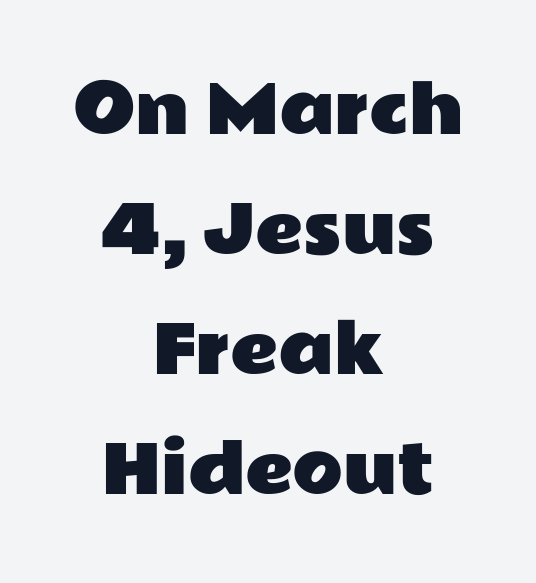
{"serif": "no", "italic": "no", "width": "wide", "stroke_contrast": "low", "x_height": "medium", "monospaced": "no", "underline": "no", "align": "center", "line_spacing_ratio": 1.82, "letter_spacing": "normal", "letter_spacing_em": 0.0, "glyph_px": 66}
